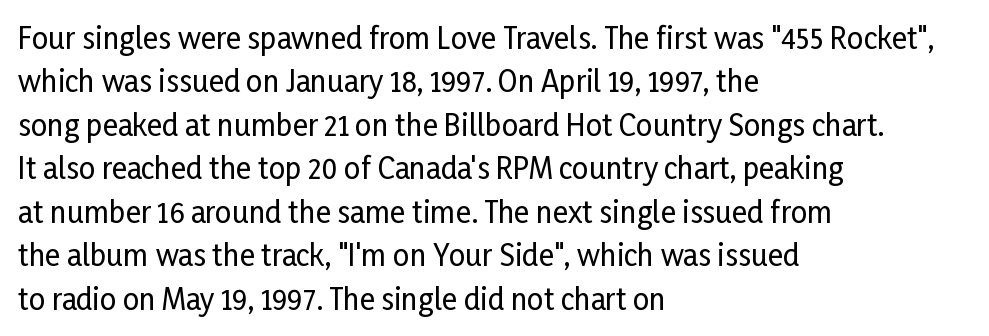
{"serif": "no", "italic": "no", "width": "condensed", "stroke_contrast": "low", "x_height": "medium", "monospaced": "no", "underline": "no", "align": "left", "line_spacing": "normal", "line_spacing_ratio": 1.5, "letter_spacing": "normal", "letter_spacing_em": 0.0, "glyph_px": 29}
